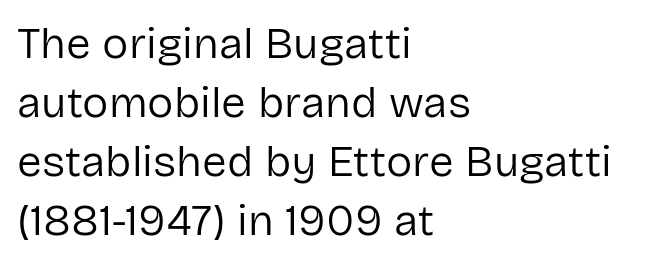
{"serif": "no", "italic": "no", "bold": "no", "weight": "regular", "width": "normal", "stroke_contrast": "low", "x_height": "medium", "monospaced": "no", "underline": "no", "align": "left", "line_spacing": "normal", "line_spacing_ratio": 1.34, "letter_spacing": "normal", "letter_spacing_em": 0.0, "glyph_px": 44}
